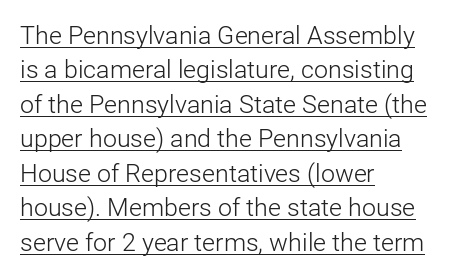
The image shows 25 px text type, upright; set left-aligned, normal line spacing (1.38x), normal letter spacing, underlined.
